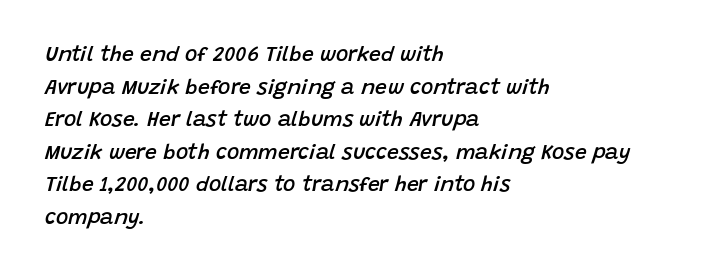
{"italic": "yes", "lean": "right", "slant_degrees": 15, "bold": "semi", "underline": "no", "align": "left", "line_spacing": "normal", "line_spacing_ratio": 1.55, "letter_spacing": "normal", "letter_spacing_em": 0.0, "glyph_px": 21}
